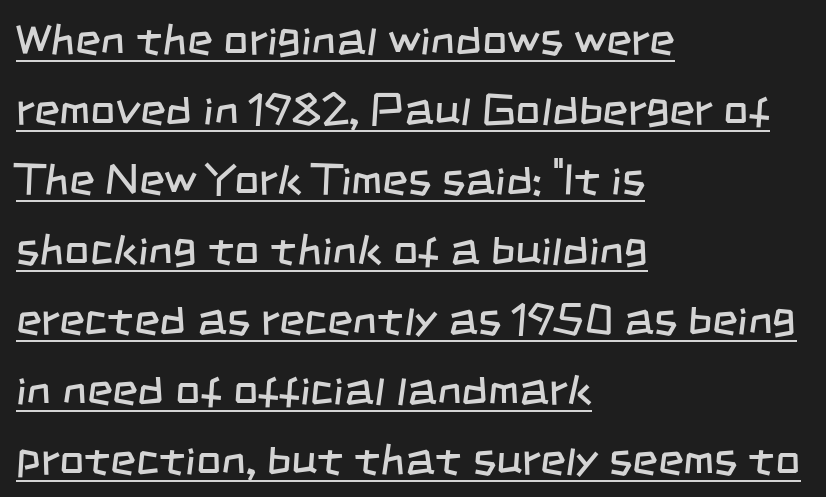
The image shows 44 px regular-weight, condensed sans-serif type; set left-aligned, normal line spacing (1.59x), normal letter spacing, underlined; low stroke contrast and a large x-height.
